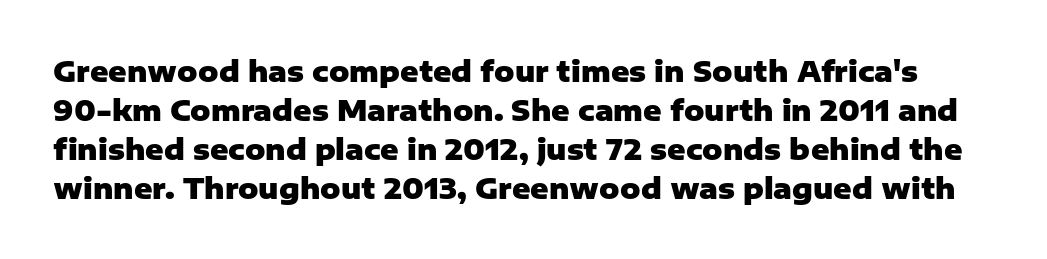
Q: Is the text bold? A: Yes.
Q: Is the text italic (slanted)? A: No, it is upright.
Q: Is the typeface a serif or a sans-serif typeface? A: Sans-serif.
Q: Is the text underlined? A: No.
Q: Is the spacing between letters normal or unusually wide? A: Normal.
Q: Is the spacing between lines tight, normal or loose? A: Normal.
Q: Width (condensed, normal, or wide)? A: Normal.
Q: Stroke contrast? A: Low.
Q: x-height? A: Medium.
Q: Monospaced? A: No.
